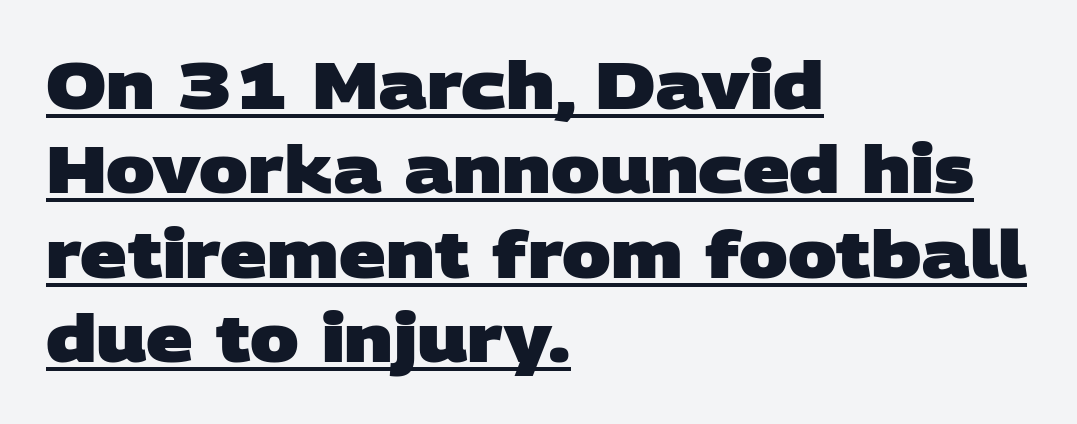
The image shows 65 px heavy, wide sans-serif type; set left-aligned, normal line spacing (1.3x), normal letter spacing, underlined; low stroke contrast and a large x-height.
